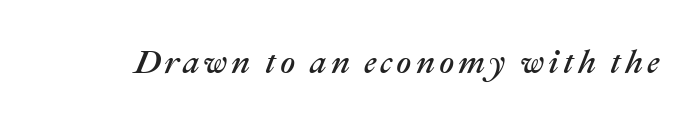
Q: Is the text italic (slanted)? A: Yes, it leans right by about 22 degrees.
Q: Is the text underlined? A: No.
Q: Width (condensed, normal, or wide)? A: Normal.
Q: Stroke contrast? A: Medium.
Q: x-height? A: Medium.
Q: Monospaced? A: No.
